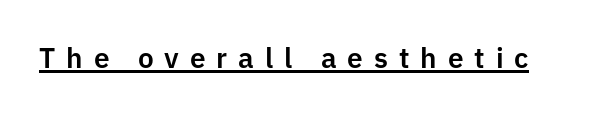
{"serif": "no", "italic": "no", "width": "normal", "stroke_contrast": "low", "x_height": "medium", "monospaced": "no", "underline": "yes", "letter_spacing": "wide", "letter_spacing_em": 0.39, "glyph_px": 28}
